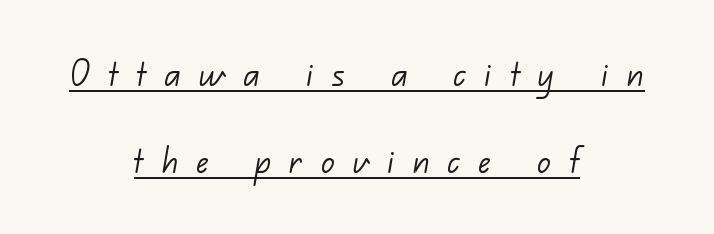
The image shows 41 px light sans-serif type; set centered, loose line spacing (2.13x), unusually wide letter spacing (+0.45 em), underlined; low stroke contrast and a small x-height.
